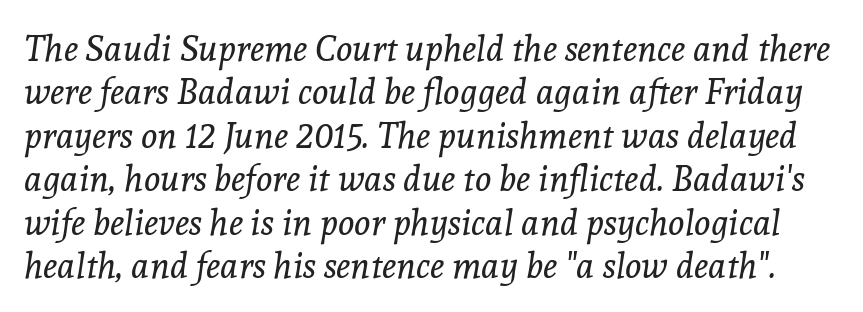
The image shows 35 px regular-weight serif type, italic (leaning right); set line spacing 1.24x, normal letter spacing, not underlined; a medium x-height.
